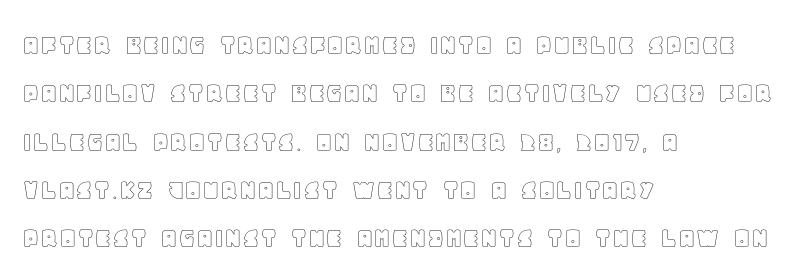
The image shows 31 px text type, upright; set left-aligned, normal line spacing (1.56x), normal letter spacing, not underlined; a large x-height.
